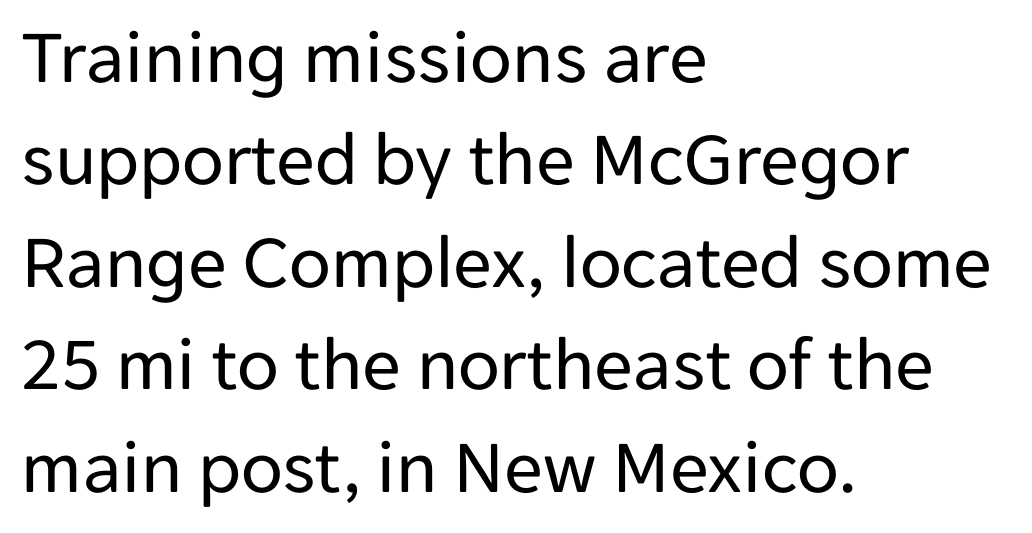
The passage shown is not underscored anywhere. Varying glyph widths throughout — classic text-font behaviour. Notice how the stems are strictly vertical — no italics here. Nothing unusual about the tracking: characters are spaced as the font intends. One-word summary of the alignment: left. These lines are composed in type without serifs.
